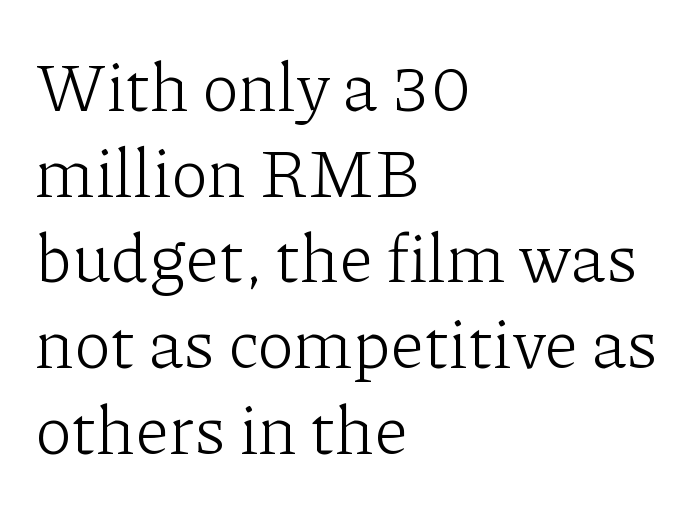
Q: Is the text bold? A: No.
Q: Is the text italic (slanted)? A: No, it is upright.
Q: Is the typeface a serif or a sans-serif typeface? A: Serif.
Q: Is the text underlined? A: No.
Q: How is the paragraph aligned? A: Left-aligned.
Q: Is the spacing between letters normal or unusually wide? A: Normal.
Q: Is the spacing between lines tight, normal or loose? A: Normal.
Q: Width (condensed, normal, or wide)? A: Normal.
Q: Stroke contrast? A: Low.
Q: x-height? A: Medium.
Q: Monospaced? A: No.
